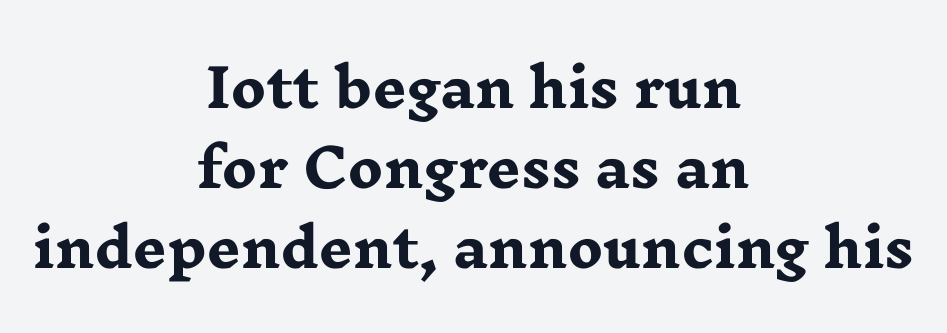
The image shows 53 px heavy, wide serif type, upright; set centered, normal line spacing (1.51x), normal letter spacing, not underlined; low stroke contrast and a medium x-height.
